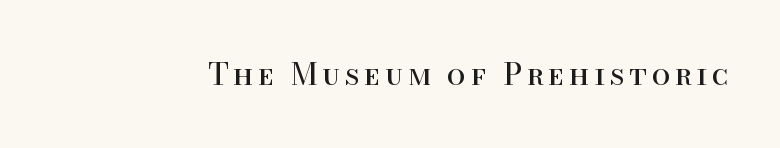
Q: Is the text bold? A: No.
Q: Is the text italic (slanted)? A: No, it is upright.
Q: Is the typeface a serif or a sans-serif typeface? A: Serif.
Q: Is the text underlined? A: No.
Q: Width (condensed, normal, or wide)? A: Normal.
Q: Stroke contrast? A: High.
Q: x-height? A: Small.
Q: Monospaced? A: No.
